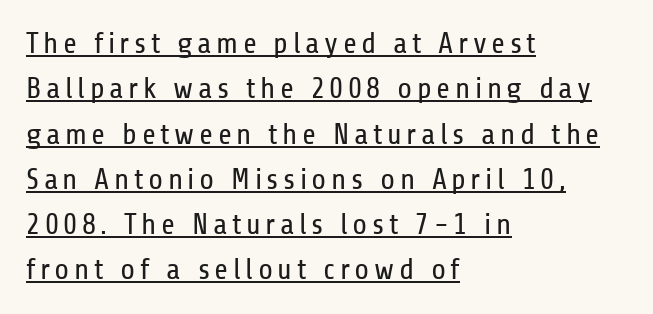
{"serif": "no", "italic": "no", "bold": "no", "weight": "regular", "width": "condensed", "stroke_contrast": "low", "x_height": "medium", "monospaced": "no", "underline": "yes", "align": "left", "line_spacing": "normal", "line_spacing_ratio": 1.51, "glyph_px": 30}
